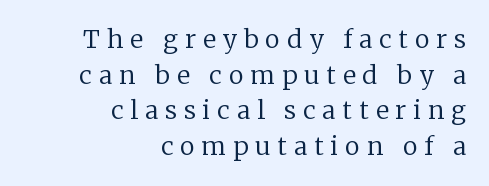
Each stroke keeps to a modest, everyday thickness or less. Between one letter and the next there's a generous, obvious gap. Posture: upright roman. The block of text has a typical density, with ordinary space between rows.
